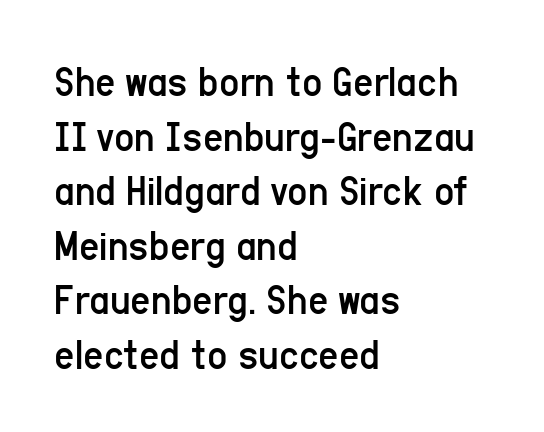
{"serif": "no", "italic": "no", "bold": "no", "weight": "regular", "width": "condensed", "stroke_contrast": "low", "x_height": "medium", "monospaced": "no", "underline": "no", "align": "left", "line_spacing_ratio": 1.24, "letter_spacing": "normal", "letter_spacing_em": 0.0, "glyph_px": 44}
